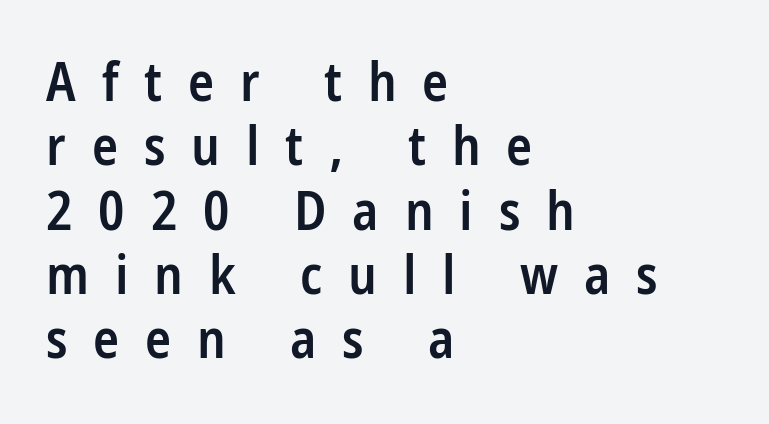
{"serif": "no", "italic": "no", "bold": "semi", "weight": "semibold", "width": "condensed", "stroke_contrast": "low", "x_height": "medium", "monospaced": "no", "underline": "no", "align": "left", "line_spacing_ratio": 1.19, "letter_spacing": "wide", "letter_spacing_em": 0.48, "glyph_px": 54}
